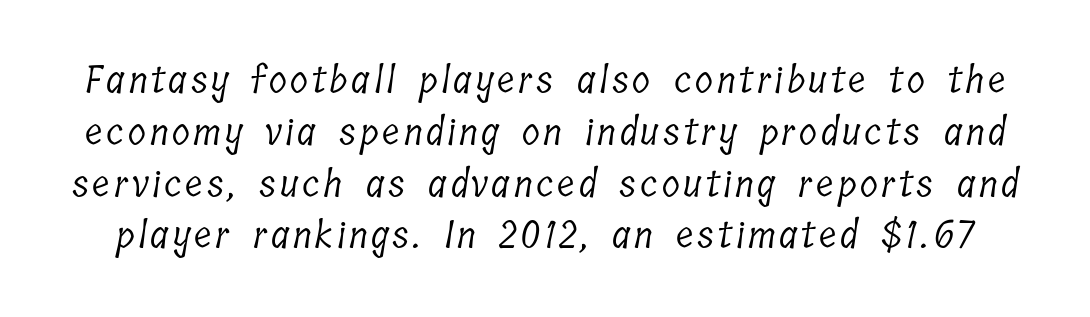
{"serif": "yes", "bold": "no", "weight": "light", "width": "condensed", "stroke_contrast": "low", "x_height": "medium", "monospaced": "no", "underline": "no", "line_spacing": "normal", "line_spacing_ratio": 1.4, "glyph_px": 37}
